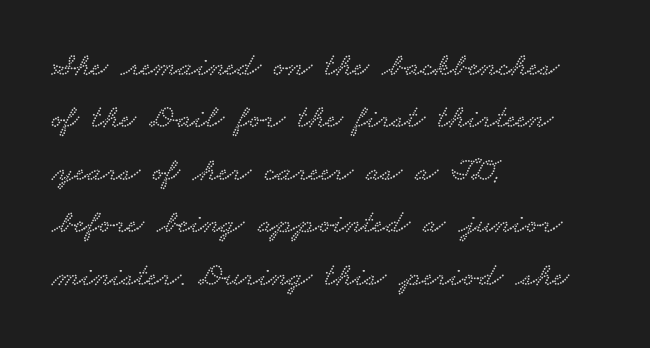
{"serif": "yes", "width": "wide", "stroke_contrast": "low", "x_height": "small", "monospaced": "no", "underline": "no", "align": "left", "line_spacing": "normal", "line_spacing_ratio": 1.59, "letter_spacing": "normal", "letter_spacing_em": 0.0, "glyph_px": 33}
